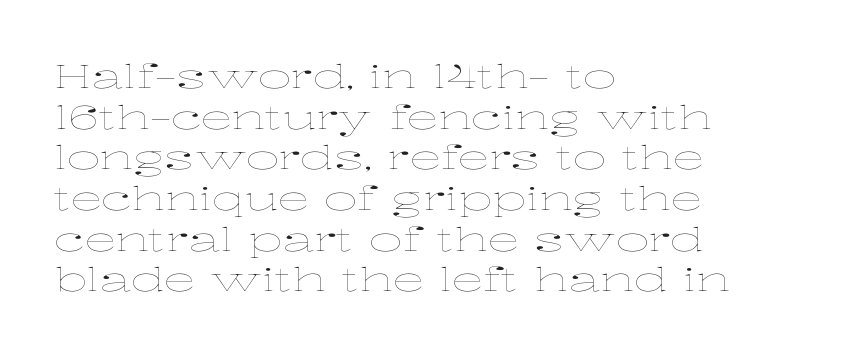
Q: Is the text bold? A: No.
Q: Is the text italic (slanted)? A: No, it is upright.
Q: Is the text underlined? A: No.
Q: How is the paragraph aligned? A: Left-aligned.
Q: Is the spacing between letters normal or unusually wide? A: Normal.
Q: Is the spacing between lines tight, normal or loose? A: Normal.
Q: Width (condensed, normal, or wide)? A: Wide.
Q: Stroke contrast? A: Low.
Q: x-height? A: Medium.
Q: Monospaced? A: No.
